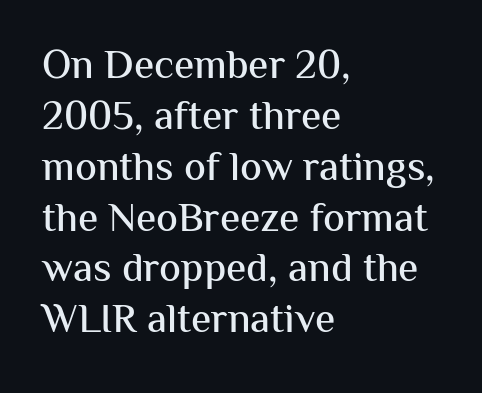
{"serif": "no", "italic": "no", "width": "normal", "stroke_contrast": "medium", "x_height": "medium", "monospaced": "no", "underline": "no", "align": "left", "line_spacing_ratio": 1.24, "letter_spacing": "normal", "letter_spacing_em": 0.0, "glyph_px": 41}
